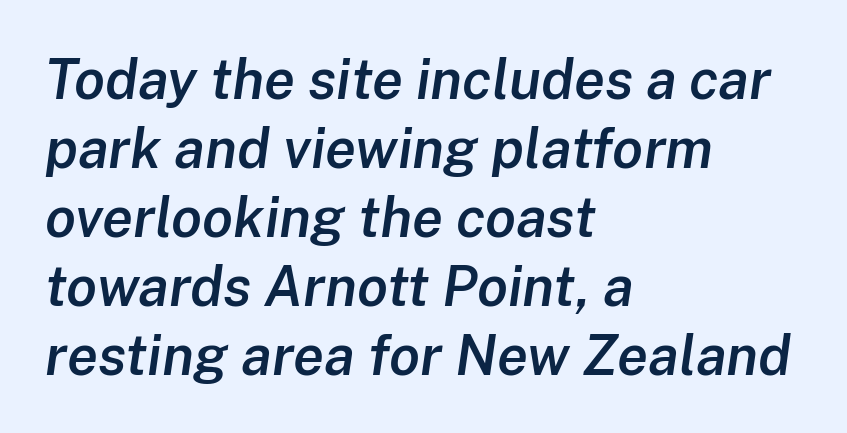
{"italic": "yes", "lean": "right", "slant_degrees": 8, "bold": "semi", "weight": "semibold", "width": "normal", "stroke_contrast": "low", "x_height": "medium", "monospaced": "no", "underline": "no", "align": "left", "line_spacing_ratio": 1.23, "letter_spacing": "normal", "letter_spacing_em": 0.0, "glyph_px": 56}
